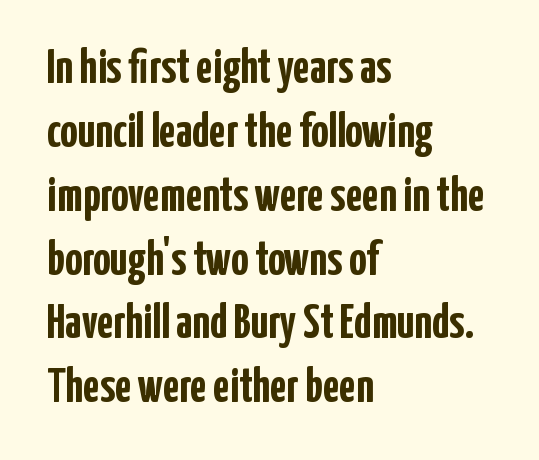
Beneath every word, the page is bare. Do the characters align in a grid? No, the font is proportional. Stroke terminals: plain, sans-serif. The passage is arranged the way most books set body copy — flush left.
